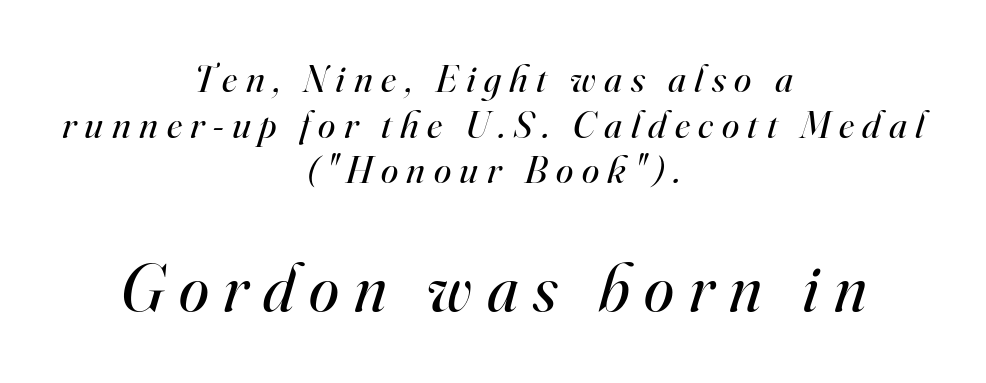
The lower block of text is set noticeably larger than the block above it. The glyphs look as if they've been sheared to an angle. The weight tops out at a normal text grade. The letters advance in unequal steps, a hallmark of proportional type. The tracking reads as deliberately expanded to a designer's eye. The typesetter chose a symmetrical, centered arrangement here.
